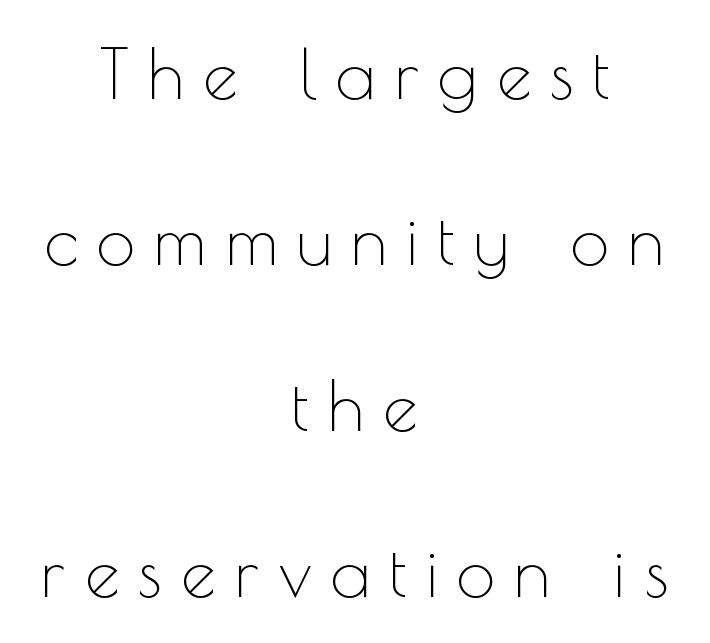
Q: Is the text bold? A: No.
Q: Is the text italic (slanted)? A: No, it is upright.
Q: Is the typeface a serif or a sans-serif typeface? A: Sans-serif.
Q: Is the text underlined? A: No.
Q: How is the paragraph aligned? A: Centered.
Q: Is the spacing between letters normal or unusually wide? A: Unusually wide.
Q: Is the spacing between lines tight, normal or loose? A: Loose.
Q: Width (condensed, normal, or wide)? A: Normal.
Q: x-height? A: Small.
Q: Monospaced? A: No.
